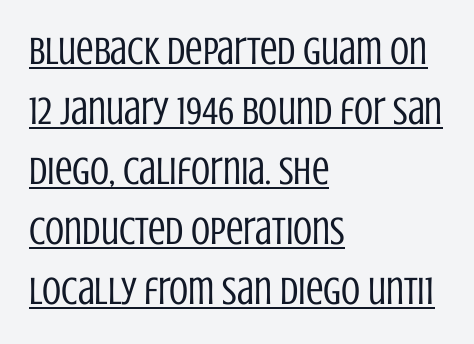
{"serif": "no", "italic": "no", "bold": "no", "weight": "regular", "width": "condensed", "stroke_contrast": "low", "x_height": "large", "monospaced": "no", "underline": "yes", "align": "left", "line_spacing": "normal", "line_spacing_ratio": 1.54, "letter_spacing": "normal", "letter_spacing_em": 0.0, "glyph_px": 39}
